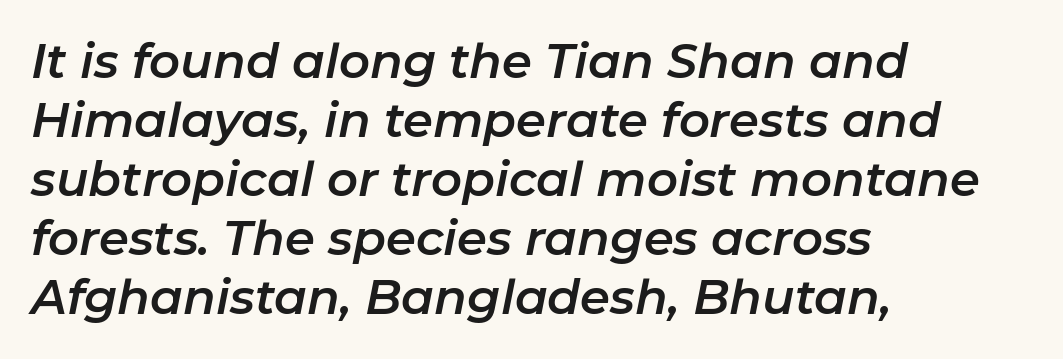
This is oblique type, the kind used for emphasis or titles. You could not count columns in this text — the font is proportionally spaced. Honestly, the letter spacing is just normal — you wouldn't notice it. Which margin do the lines hug? The left one — the right edge is uneven. Only glyphs here, with clear space below each row.
